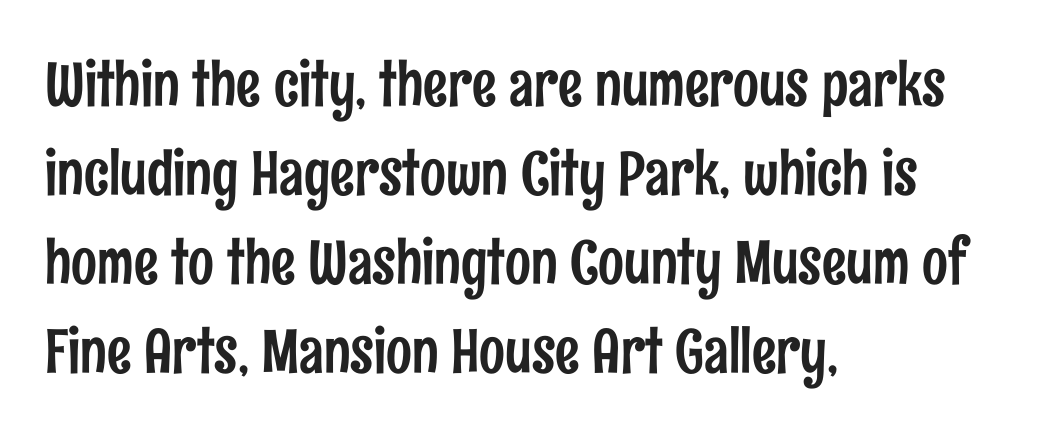
{"serif": "no", "italic": "no", "width": "condensed", "stroke_contrast": "low", "x_height": "medium", "monospaced": "no", "underline": "no", "align": "left", "line_spacing": "normal", "line_spacing_ratio": 1.46, "letter_spacing": "normal", "letter_spacing_em": 0.0, "glyph_px": 61}
